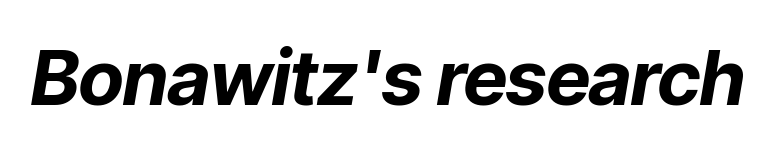
The image shows 76 px bold type, italic (leaning right); set normal letter spacing, not underlined; low stroke contrast and a medium x-height.
